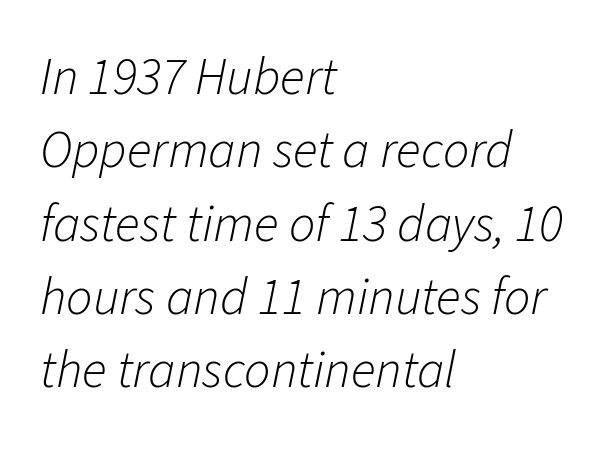
The image shows 52 px light type, italic (leaning right); set left-aligned, normal line spacing (1.41x), normal letter spacing, not underlined; low stroke contrast and a medium x-height.
